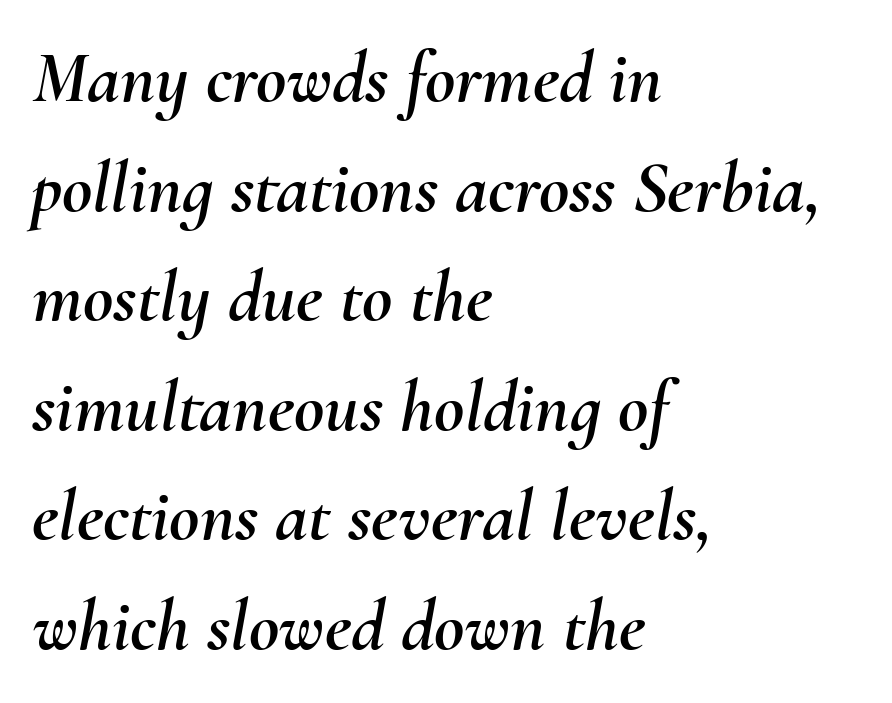
The image shows 74 px text type, italic (leaning right); set left-aligned, normal line spacing (1.48x), normal letter spacing, not underlined; medium stroke contrast and a small x-height.
